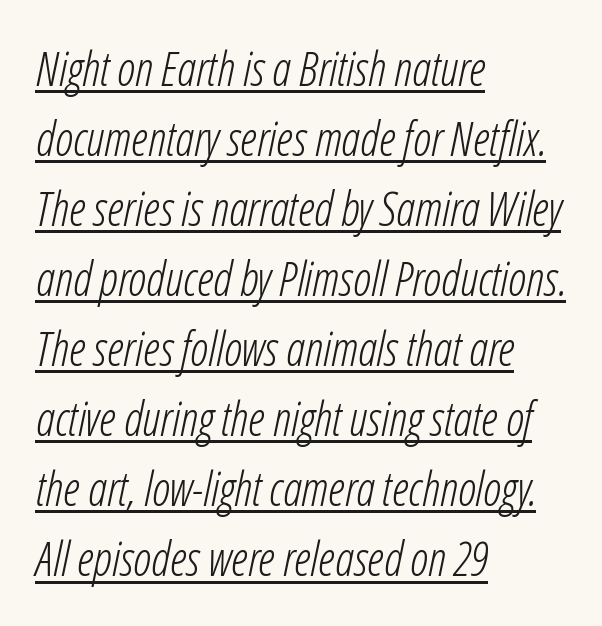
The image shows 47 px light, condensed type, italic (leaning right); set left-aligned, normal line spacing (1.49x), normal letter spacing, underlined; low stroke contrast and a medium x-height.
